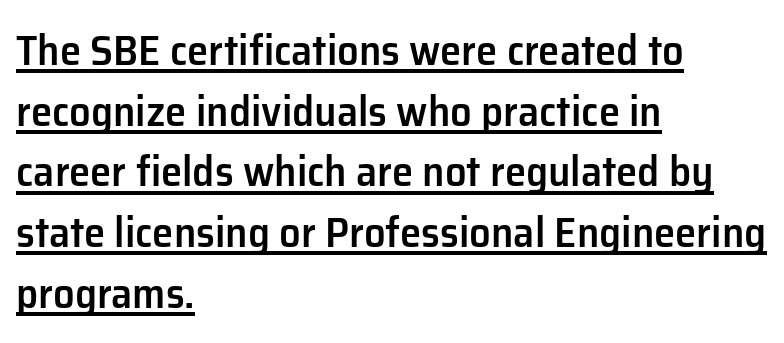
{"serif": "no", "italic": "no", "bold": "semi", "weight": "semibold", "width": "normal", "stroke_contrast": "low", "x_height": "medium", "monospaced": "no", "underline": "yes", "align": "left", "line_spacing": "normal", "line_spacing_ratio": 1.41, "letter_spacing": "normal", "letter_spacing_em": 0.0, "glyph_px": 43}
